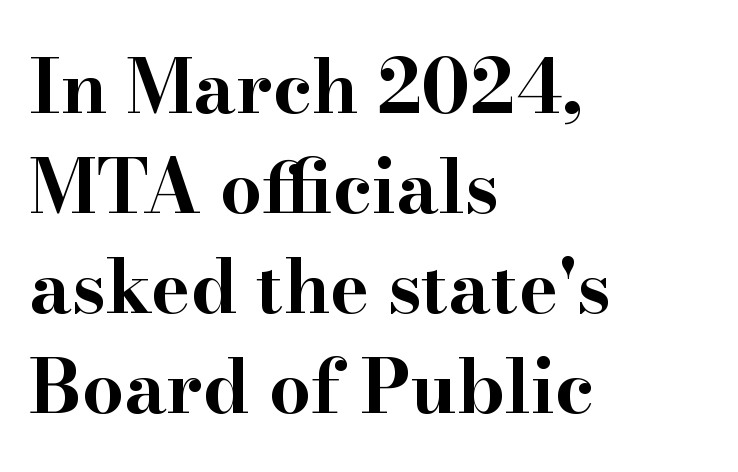
If you drew a ruler down the left edge, every line would touch it. You can tell it's not italic because the verticals are truly vertical. Standard letterfit; no display-style spreading of the glyphs. Observe the serifs anchoring each vertical stroke in this sample.
